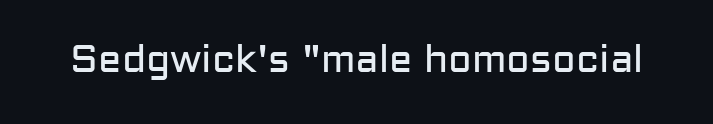
Q: Is the text bold? A: No.
Q: Is the text italic (slanted)? A: No, it is upright.
Q: Is the typeface a serif or a sans-serif typeface? A: Sans-serif.
Q: Is the text underlined? A: No.
Q: Is the spacing between letters normal or unusually wide? A: Normal.
Q: Width (condensed, normal, or wide)? A: Normal.
Q: Stroke contrast? A: Low.
Q: x-height? A: Medium.
Q: Monospaced? A: No.
